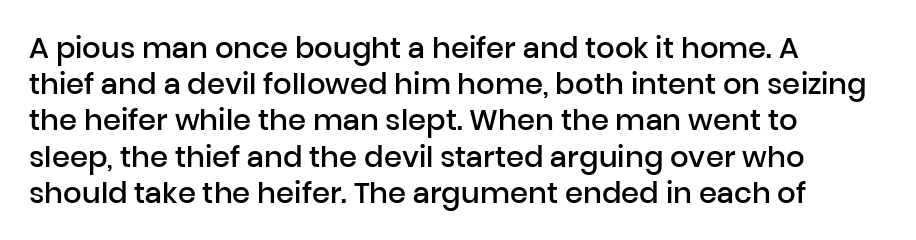
{"serif": "no", "italic": "no", "bold": "semi", "weight": "semibold", "width": "normal", "stroke_contrast": "low", "x_height": "medium", "monospaced": "no", "underline": "no", "align": "left", "line_spacing": "normal", "line_spacing_ratio": 1.25, "letter_spacing": "normal", "letter_spacing_em": 0.0, "glyph_px": 29}
